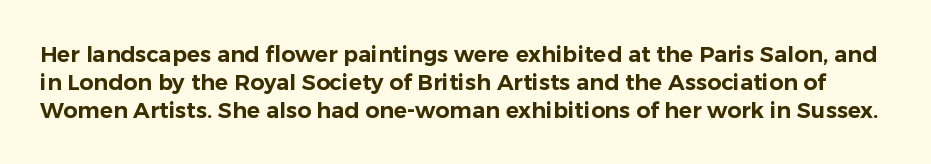
{"italic": "no", "underline": "no", "line_spacing": "normal", "line_spacing_ratio": 1.27, "letter_spacing": "normal", "letter_spacing_em": 0.0, "glyph_px": 22}
